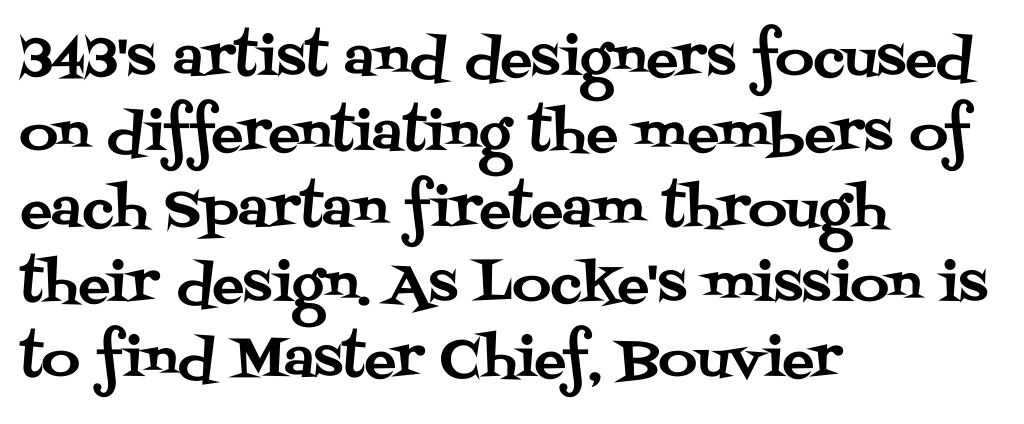
{"serif": "yes", "italic": "no", "width": "normal", "stroke_contrast": "medium", "x_height": "large", "monospaced": "no", "underline": "no", "align": "left", "line_spacing": "normal", "line_spacing_ratio": 1.42, "letter_spacing": "normal", "letter_spacing_em": 0.0, "glyph_px": 53}
